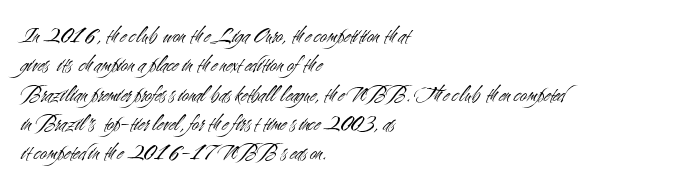
The image shows 24 px text type; set left-aligned, line spacing 1.22x, normal letter spacing, not underlined.
